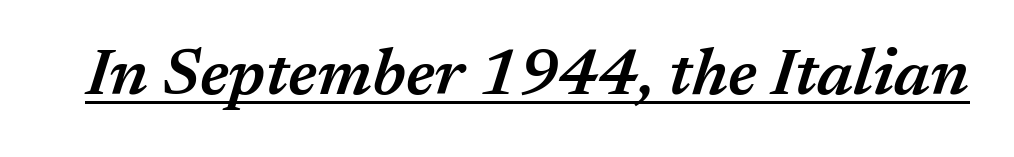
Q: Is the text bold? A: Semi-bold.
Q: Is the text italic (slanted)? A: Yes, it leans right by about 17 degrees.
Q: Is the text underlined? A: Yes.
Q: Is the spacing between letters normal or unusually wide? A: Normal.
Q: Width (condensed, normal, or wide)? A: Normal.
Q: Stroke contrast? A: Medium.
Q: x-height? A: Medium.
Q: Monospaced? A: No.
